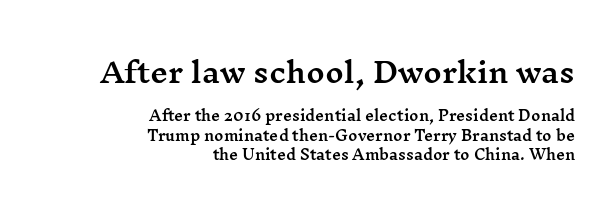
Q: Is the text italic (slanted)? A: No, it is upright.
Q: Is the typeface a serif or a sans-serif typeface? A: Serif.
Q: Is the text underlined? A: No.
Q: How is the paragraph aligned? A: Right-aligned.
Q: Is the spacing between letters normal or unusually wide? A: Normal.
Q: Is the spacing between lines tight, normal or loose? A: Normal.
Q: Which block of text is set in a larger size, the first (top) or the second (bottom)? A: The first (top) one.
Q: Width (condensed, normal, or wide)? A: Wide.
Q: Stroke contrast? A: Medium.
Q: x-height? A: Medium.
Q: Monospaced? A: No.
